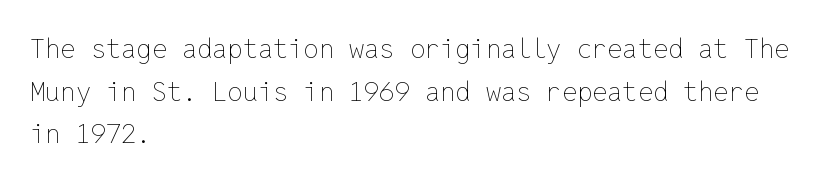
The ragged edge is on the right, which tells us the setting is flush left. Vertical strokes here are truly vertical. Heaviness? Minimal to ordinary, like unemphasized prose. Lines of text with bare space underneath.
